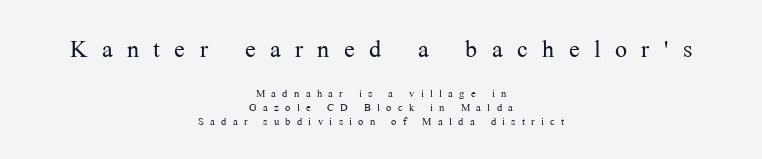
Q: Is the text bold? A: No.
Q: Is the text italic (slanted)? A: No, it is upright.
Q: Is the typeface a serif or a sans-serif typeface? A: Serif.
Q: Is the text underlined? A: No.
Q: How is the paragraph aligned? A: Centered.
Q: Is the spacing between letters normal or unusually wide? A: Unusually wide.
Q: Is the spacing between lines tight, normal or loose? A: Tight.
Q: Which block of text is set in a larger size, the first (top) or the second (bottom)? A: The first (top) one.
Q: Width (condensed, normal, or wide)? A: Normal.
Q: Stroke contrast? A: Medium.
Q: x-height? A: Medium.
Q: Monospaced? A: No.
